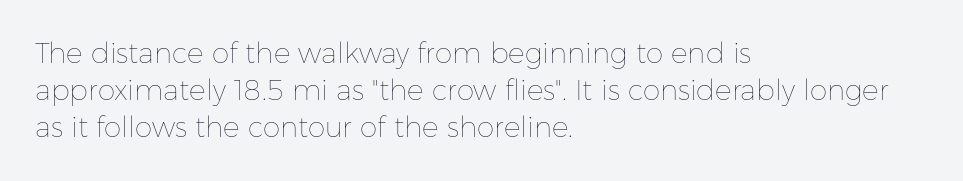
Q: Is the text bold? A: No.
Q: Is the text italic (slanted)? A: No, it is upright.
Q: Is the text underlined? A: No.
Q: How is the paragraph aligned? A: Left-aligned.
Q: Is the spacing between letters normal or unusually wide? A: Normal.
Q: Is the spacing between lines tight, normal or loose? A: Normal.
Q: Width (condensed, normal, or wide)? A: Normal.
Q: Stroke contrast? A: Low.
Q: x-height? A: Medium.
Q: Monospaced? A: No.
